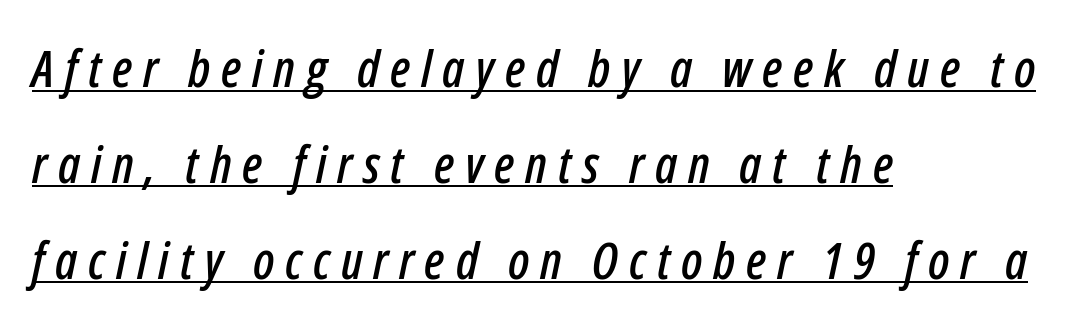
The image shows 51 px condensed type, italic (leaning right); set left-aligned, line spacing 1.88x, unusually wide letter spacing (+0.21 em), underlined; low stroke contrast and a medium x-height.
